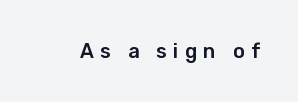
Ascenders rise straight up at ninety degrees. Bare-footed words on every line. Characters follow at a spacing far wider than the type designer built in.
